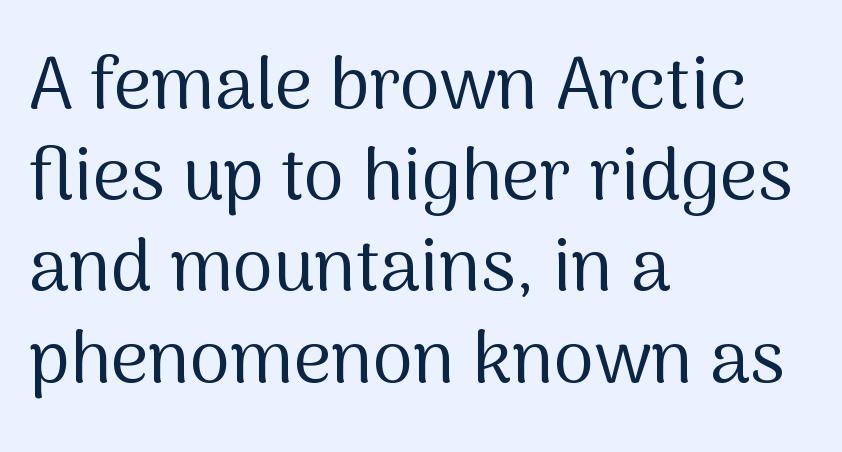
Underline: absent. Honestly, the row spacing looks completely unremarkable. A typesetter would call this proportional, since set widths differ per character. Heft: none added — not bold. This sample uses plain, unmodified letter spacing.
